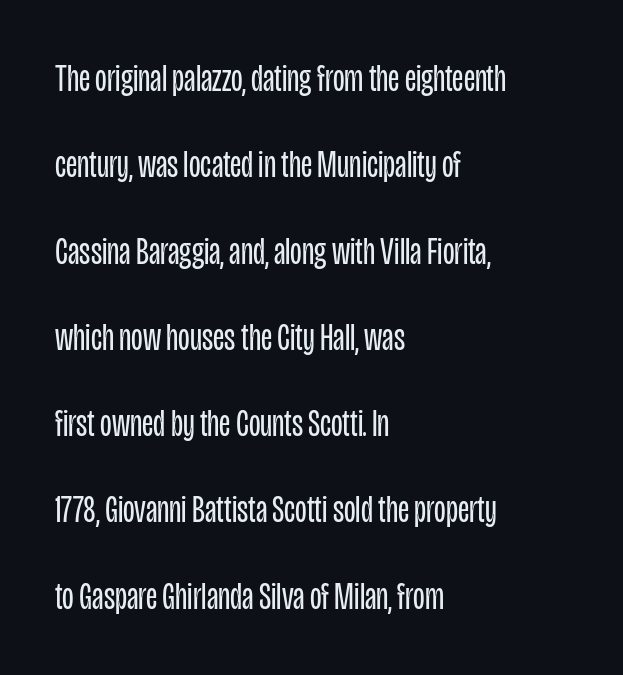
Counters stay open thanks to moderate or lighter strokes. Default kerning and tracking; the words read as compact shapes. These lines are rendered in a variable-pitch font. The characters display no serif detailing; their extremities are plain.
